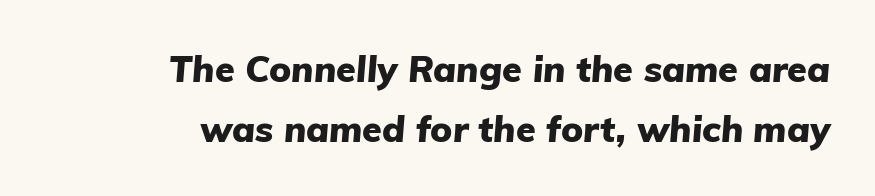
Standard letterfit; no display-style spreading of the glyphs. Quick note: italic. Plain, unruled lines of type. The glyphs have the mass of a bold cut. Do the characters align in a grid? No, the font is proportional. If you measured baseline to baseline, you'd find a middling distance.
